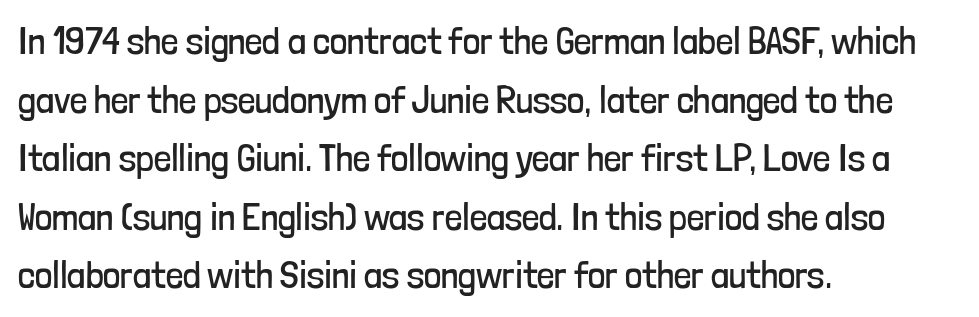
Q: Is the text bold? A: No.
Q: Is the text italic (slanted)? A: No, it is upright.
Q: Is the typeface a serif or a sans-serif typeface? A: Sans-serif.
Q: Is the text underlined? A: No.
Q: How is the paragraph aligned? A: Left-aligned.
Q: Is the spacing between letters normal or unusually wide? A: Normal.
Q: Is the spacing between lines tight, normal or loose? A: Normal.
Q: Width (condensed, normal, or wide)? A: Condensed.
Q: Stroke contrast? A: Low.
Q: x-height? A: Medium.
Q: Monospaced? A: No.
